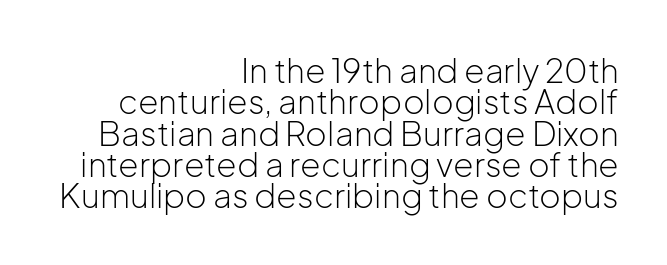
A typesetter would call this leading minimal, almost set solid. A roman cut, with each character standing at attention. The rendering anchors every line to the right-hand side. The strip under each line holds only bare page.
